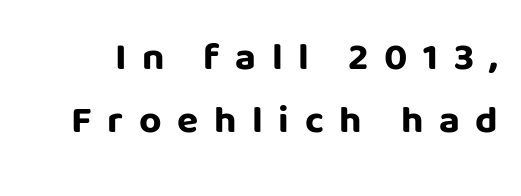
The image shows 39 px bold sans-serif type, upright; set normal line spacing (1.61x), unusually wide letter spacing (+0.4 em), not underlined; low stroke contrast and a large x-height.
